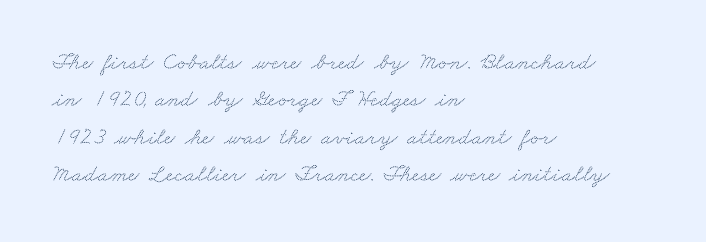
Q: Is the text underlined? A: No.
Q: How is the paragraph aligned? A: Left-aligned.
Q: Is the spacing between letters normal or unusually wide? A: Normal.
Q: Is the spacing between lines tight, normal or loose? A: Normal.
